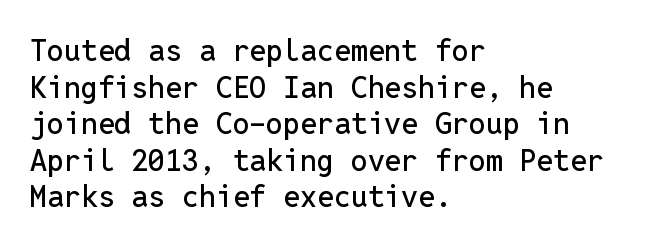
The image shows 30 px sans-serif type, upright, monospaced; set left-aligned, line spacing 1.22x, normal letter spacing, not underlined; low stroke contrast and a medium x-height.
